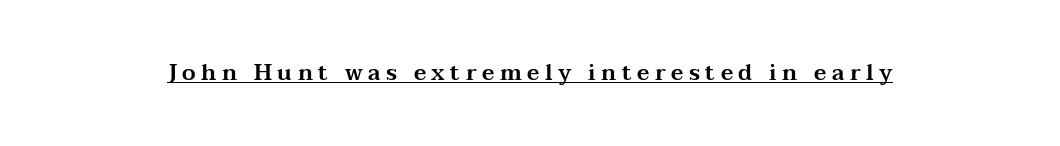
Is the letter spacing exaggerated? Yes — the characters are pushed far apart. Do the letters lean? They stand straight. A typographer would call this underscored text.
